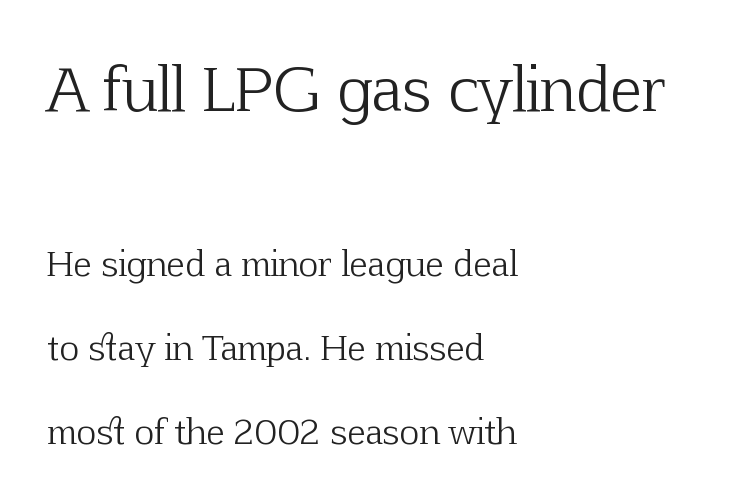
The image shows 59 px light serif type, upright; set left-aligned, loose line spacing (2.46x), normal letter spacing, not underlined; the first (top) block is 1.74x larger; low stroke contrast and a medium x-height.
